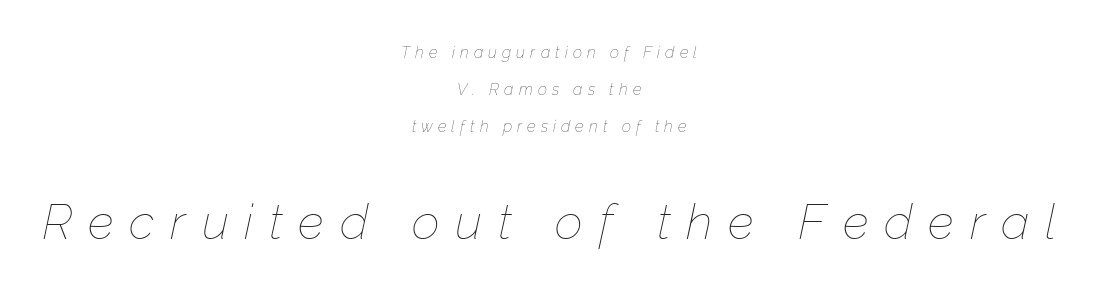
Tracking value appears strongly positive — letters spread wide. Vertical spacing — loose. Which margin do the lines hug? Neither — every line sits in the middle. Size hierarchy here favors the trailing block over the leading one. Italic? Definitely — the glyphs are oblique.
